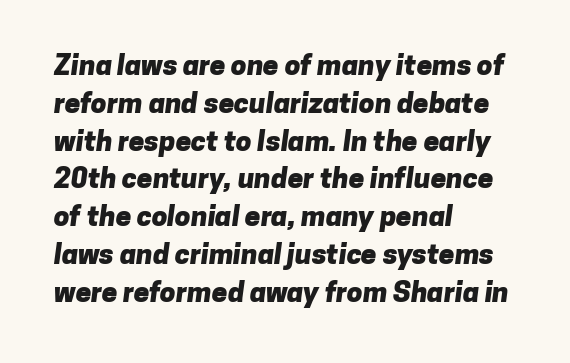
{"serif": "no", "bold": "yes", "weight": "heavy", "width": "normal", "stroke_contrast": "low", "x_height": "medium", "monospaced": "no", "underline": "no", "align": "left", "line_spacing": "normal", "line_spacing_ratio": 1.35, "letter_spacing": "normal", "letter_spacing_em": 0.0, "glyph_px": 28}
